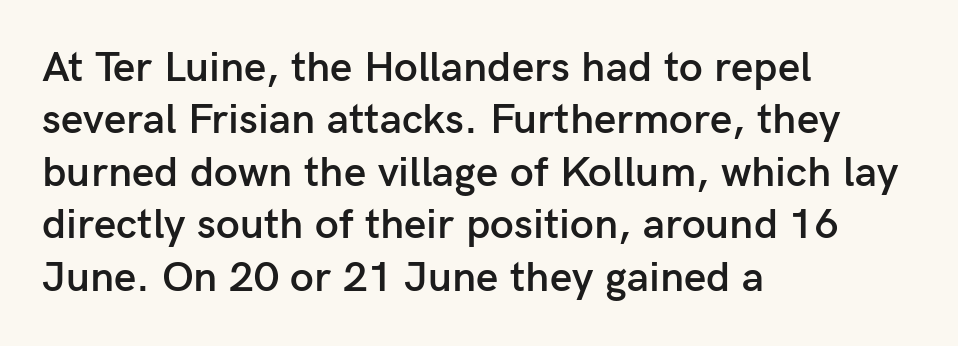
{"serif": "no", "italic": "no", "bold": "semi", "weight": "semibold", "width": "normal", "stroke_contrast": "low", "x_height": "medium", "monospaced": "no", "underline": "no", "align": "left", "line_spacing_ratio": 1.22, "letter_spacing": "normal", "letter_spacing_em": 0.0, "glyph_px": 43}
